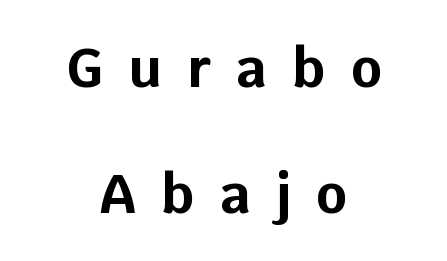
Each glyph is drawn with heavy, bold strokes. Does extra space separate the letters? Yes, quite a lot of it. Regarding leading, the lines here are spaced well apart. You could not count columns in this text — the font is proportionally spaced. These lines were composed using upright roman letters. Layout note: lines centered.
